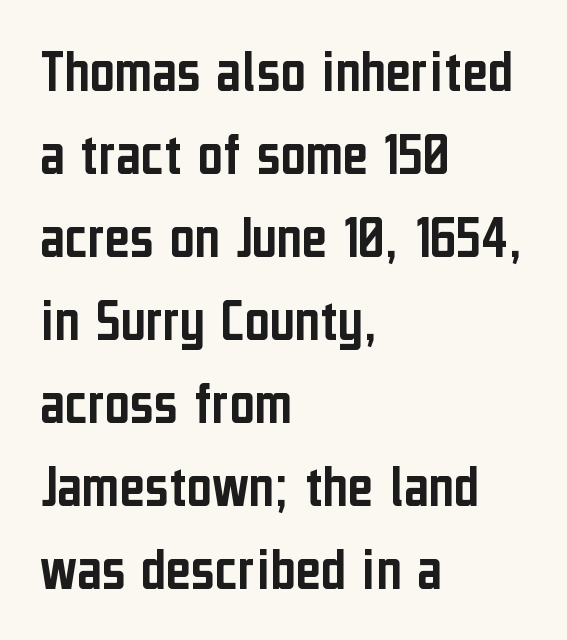
The image shows 61 px condensed sans-serif type, upright; set left-aligned, normal line spacing (1.36x), normal letter spacing, not underlined; low stroke contrast and a medium x-height.
